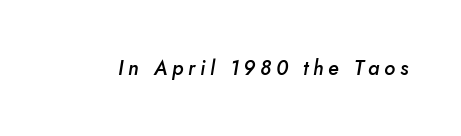
The image shows 20 px text type, italic (leaning right); set unusually wide letter spacing (+0.23 em), not underlined.
